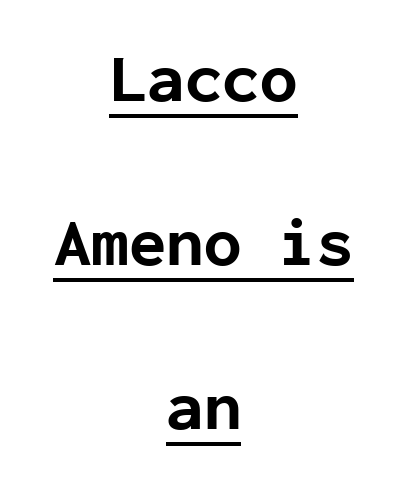
Q: Is the text bold? A: Yes.
Q: Is the text italic (slanted)? A: No, it is upright.
Q: Is the typeface a serif or a sans-serif typeface? A: Sans-serif.
Q: Is the text underlined? A: Yes.
Q: How is the paragraph aligned? A: Centered.
Q: Is the spacing between letters normal or unusually wide? A: Normal.
Q: Is the spacing between lines tight, normal or loose? A: Loose.
Q: Width (condensed, normal, or wide)? A: Normal.
Q: Stroke contrast? A: Low.
Q: x-height? A: Medium.
Q: Monospaced? A: Yes.
